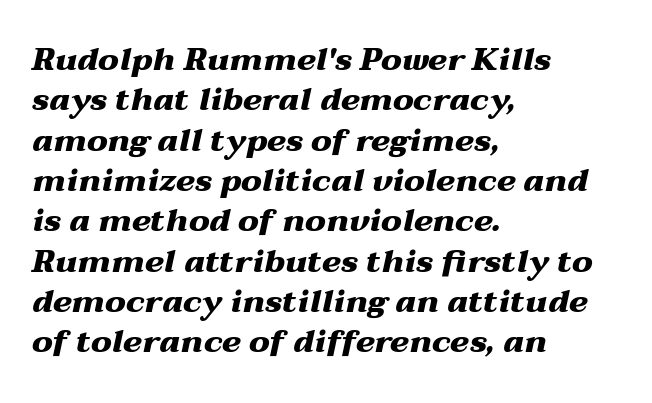
The image shows 32 px heavy, wide type, italic (leaning right); set left-aligned, normal line spacing (1.26x), normal letter spacing, not underlined; medium stroke contrast and a medium x-height.
